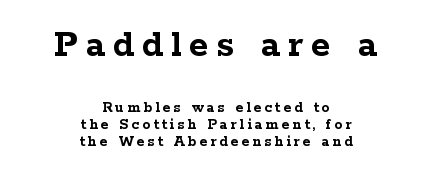
{"serif": "yes", "italic": "no", "bold": "yes", "weight": "semibold", "width": "wide", "stroke_contrast": "low", "x_height": "medium", "monospaced": "no", "underline": "no", "align": "center", "line_spacing": "tight", "line_spacing_ratio": 1.07, "larger_block": "first", "size_ratio": 2.5, "glyph_px": 40}
